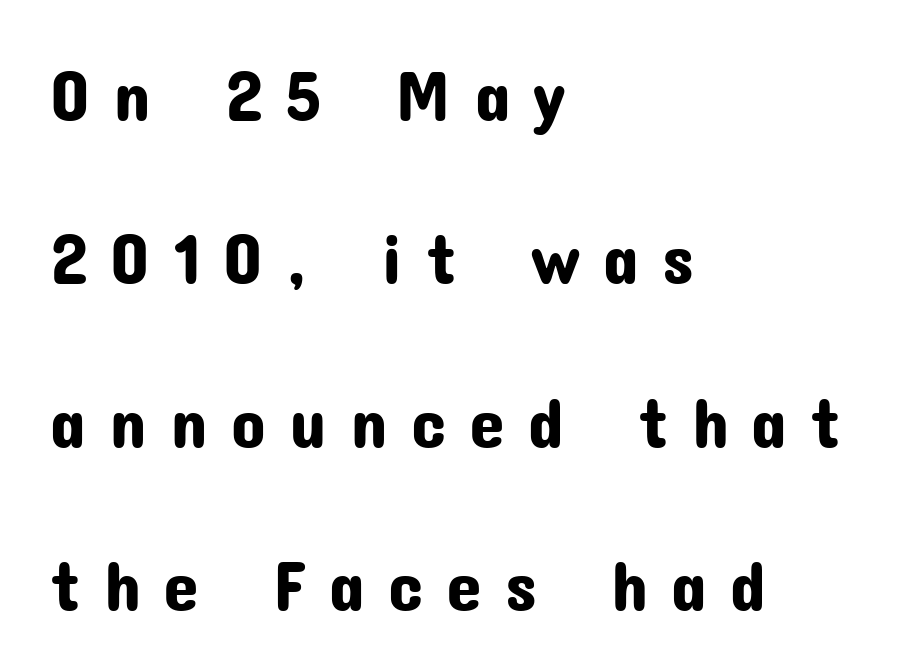
Quick note: not italic, upright. Airy leading. Compared with a centered layout, this one pins lines to the left instead. No feet cap the strokes, marking this as sans-serif type. Characters follow at a spacing far wider than the type designer built in. Spacing verdict: proportional, widths tailored to each character.
